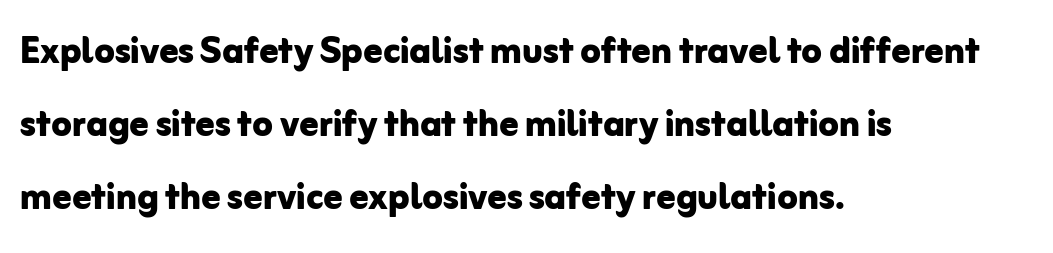
Q: Is the text bold? A: Yes.
Q: Is the text italic (slanted)? A: No, it is upright.
Q: Is the typeface a serif or a sans-serif typeface? A: Sans-serif.
Q: Is the text underlined? A: No.
Q: How is the paragraph aligned? A: Left-aligned.
Q: Is the spacing between letters normal or unusually wide? A: Normal.
Q: Is the spacing between lines tight, normal or loose? A: Normal.
Q: Width (condensed, normal, or wide)? A: Normal.
Q: Stroke contrast? A: Low.
Q: x-height? A: Medium.
Q: Monospaced? A: No.
